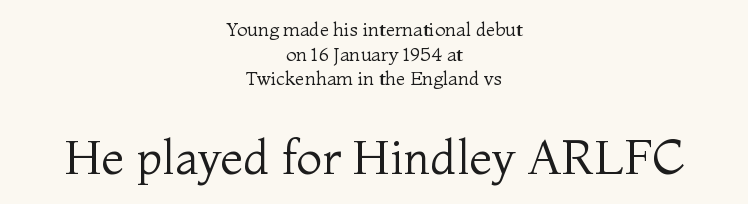
{"serif": "yes", "italic": "no", "bold": "no", "weight": "regular", "width": "normal", "stroke_contrast": "medium", "x_height": "medium", "monospaced": "no", "underline": "no", "align": "center", "line_spacing": "normal", "line_spacing_ratio": 1.29, "letter_spacing": "normal", "letter_spacing_em": 0.0, "larger_block": "second", "size_ratio": 2.47, "glyph_px": 47}
